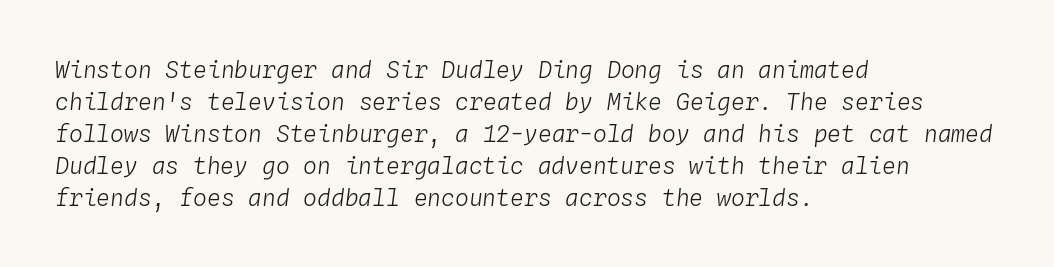
Yep, that's italic — everything's leaning. Tracking value appears to be zero — textbook default spacing. The rows are spaced the way most documents space them. Just letters on the line, the space beneath them empty.
